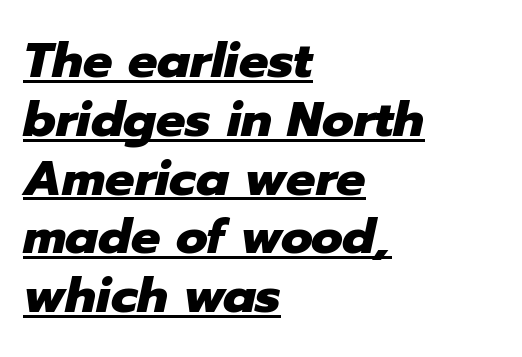
{"italic": "yes", "lean": "right", "slant_degrees": 12, "bold": "yes", "weight": "heavy", "width": "normal", "stroke_contrast": "low", "x_height": "medium", "monospaced": "no", "underline": "yes", "align": "left", "line_spacing_ratio": 1.2, "letter_spacing": "normal", "letter_spacing_em": 0.0, "glyph_px": 49}
